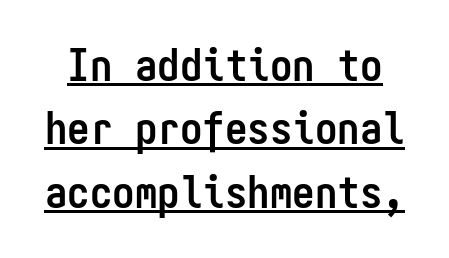
This block has exactly the height ordinary leading produces. Each glyph is drawn with heavy, bold strokes. Underline: present. The lettering holds an erect, upright posture throughout.
